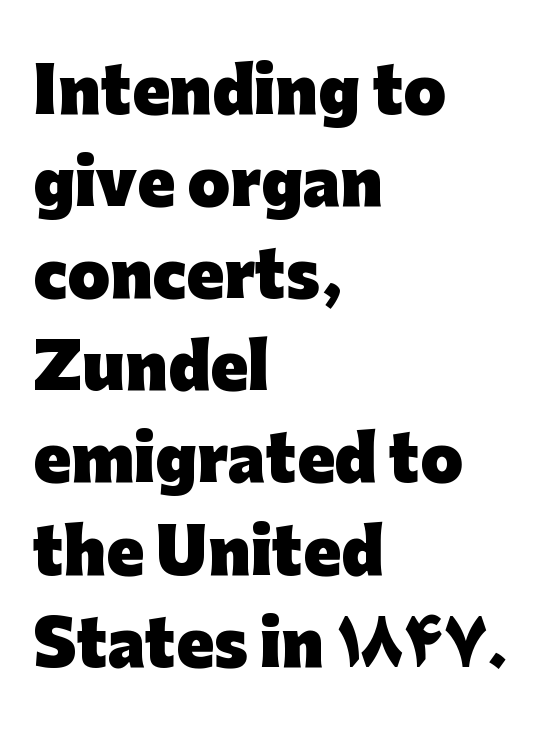
Tall strokes in this sample are plumb rather than angled. Students, observe: this is what conventionally led text looks like. No word sits above an underline. Is the block centered? No — it sits flush against the left margin.
